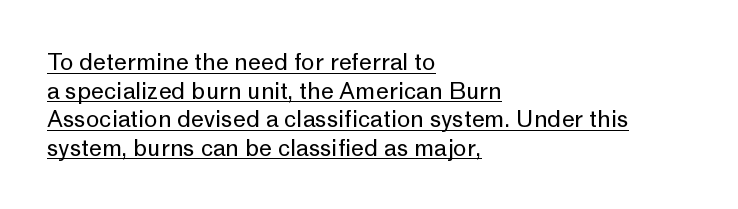
{"italic": "no", "bold": "no", "underline": "yes", "align": "left", "line_spacing_ratio": 1.24, "letter_spacing": "normal", "letter_spacing_em": 0.0, "glyph_px": 23}
